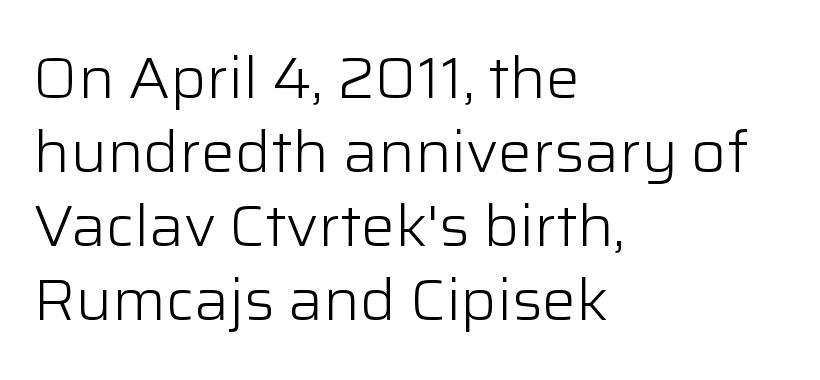
{"serif": "no", "italic": "no", "bold": "no", "weight": "light", "width": "normal", "stroke_contrast": "low", "x_height": "medium", "monospaced": "no", "underline": "no", "align": "left", "line_spacing": "normal", "line_spacing_ratio": 1.3, "letter_spacing": "normal", "letter_spacing_em": 0.0, "glyph_px": 57}
